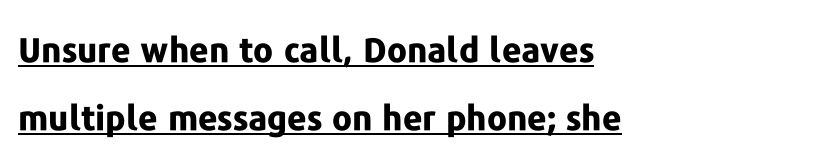
Q: Is the text bold? A: Yes.
Q: Is the text italic (slanted)? A: No, it is upright.
Q: Is the typeface a serif or a sans-serif typeface? A: Sans-serif.
Q: Is the text underlined? A: Yes.
Q: How is the paragraph aligned? A: Left-aligned.
Q: Is the spacing between letters normal or unusually wide? A: Normal.
Q: Is the spacing between lines tight, normal or loose? A: Loose.
Q: Width (condensed, normal, or wide)? A: Normal.
Q: Stroke contrast? A: Low.
Q: x-height? A: Medium.
Q: Monospaced? A: No.
